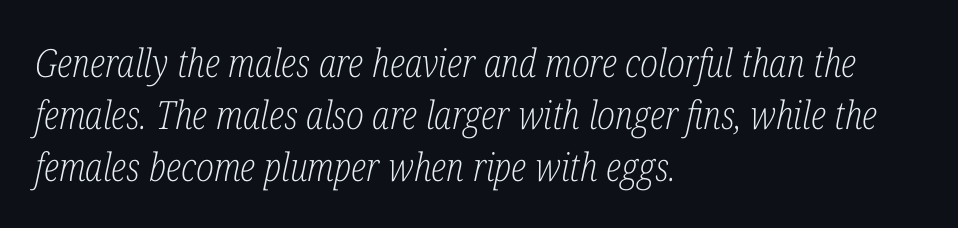
Q: Is the text bold? A: No.
Q: Is the text italic (slanted)? A: Yes, it leans right by about 12 degrees.
Q: Is the typeface a serif or a sans-serif typeface? A: Serif.
Q: Is the text underlined? A: No.
Q: How is the paragraph aligned? A: Left-aligned.
Q: Is the spacing between letters normal or unusually wide? A: Normal.
Q: Is the spacing between lines tight, normal or loose? A: Normal.
Q: Width (condensed, normal, or wide)? A: Condensed.
Q: Stroke contrast? A: Low.
Q: x-height? A: Medium.
Q: Monospaced? A: No.
